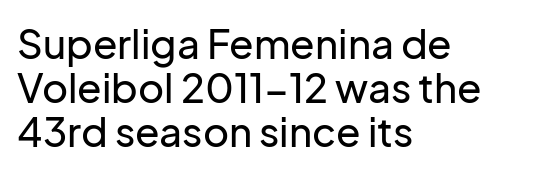
{"serif": "no", "italic": "no", "width": "normal", "stroke_contrast": "low", "x_height": "medium", "monospaced": "no", "underline": "no", "align": "left", "line_spacing": "tight", "line_spacing_ratio": 1.1, "letter_spacing": "normal", "letter_spacing_em": 0.0, "glyph_px": 40}
